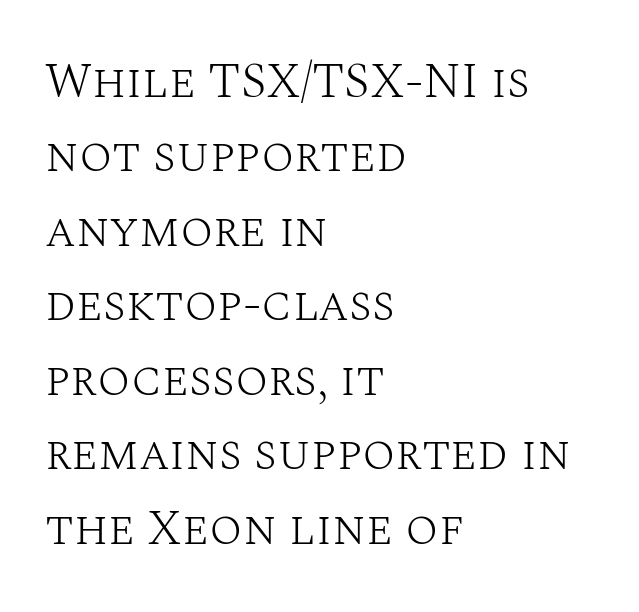
The image shows 49 px light serif type, upright; set left-aligned, normal line spacing (1.52x), normal letter spacing, not underlined; medium stroke contrast and a large x-height.
